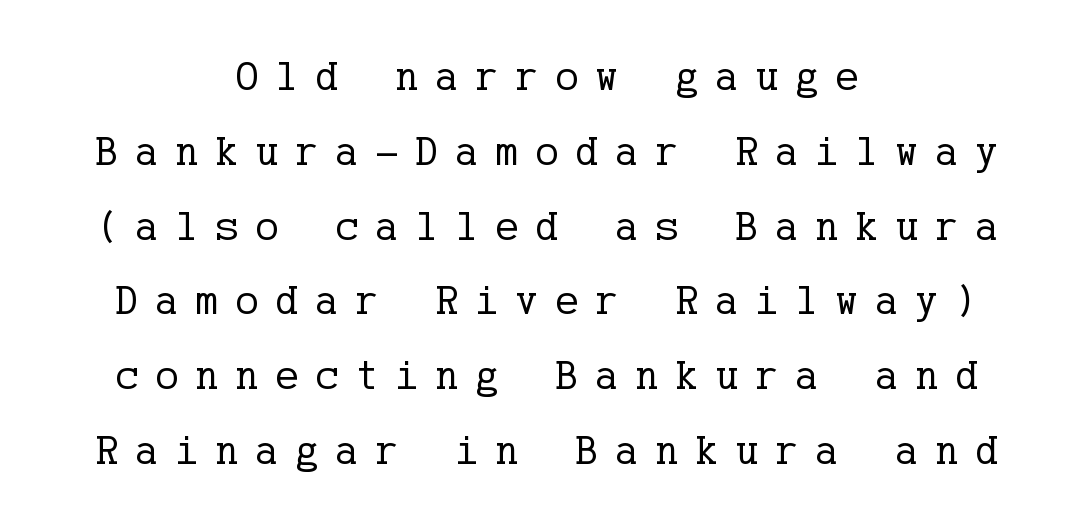
The type sits square on the baseline with zero lean. This is not heavy type; no bold has been used. Does the copy run flush right? No — it is centered line by line. Substantial extra tracking has been applied to these lines.
